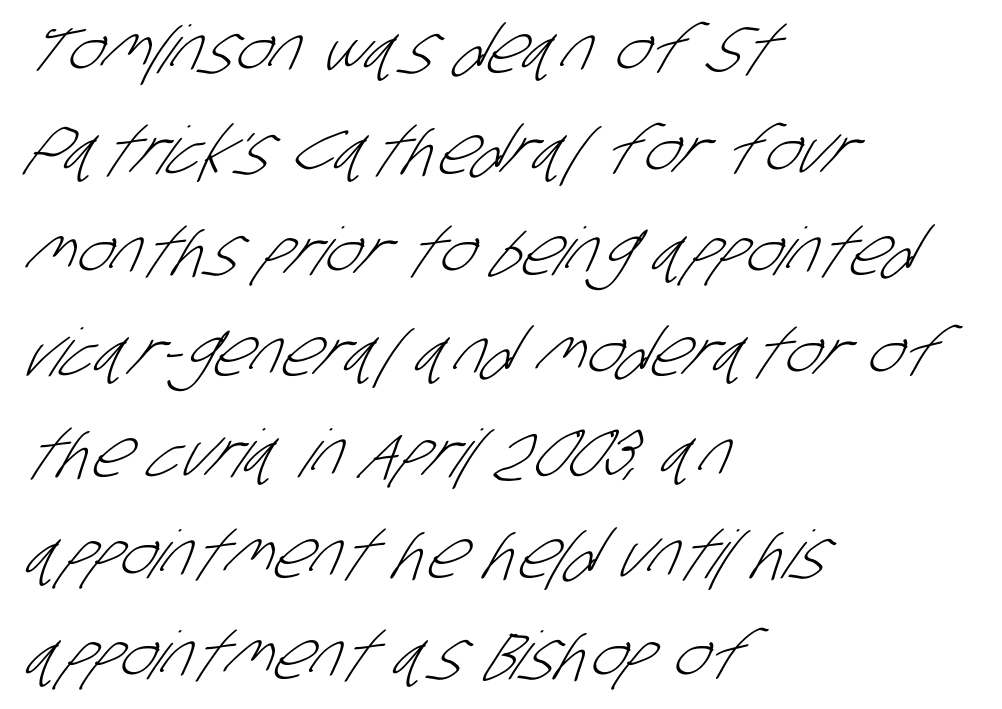
Serif or sans? Sans — the stroke terminals are bare. The horizontal fit of the characters is conventional and even. This sample is left-justified, so line endings fall wherever the words run out. The weight tops out at a normal text grade. Clear beneath every line of the passage. Quick note: interline space is typical.
